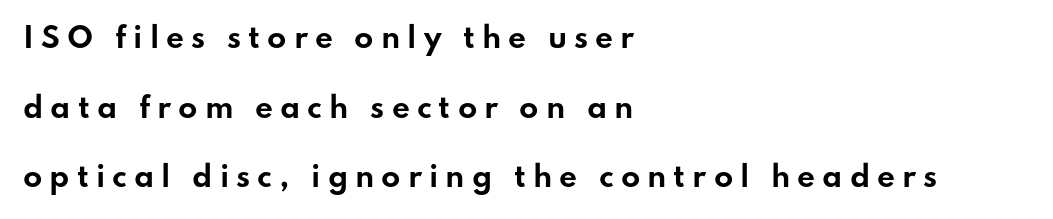
{"serif": "no", "italic": "no", "bold": "yes", "weight": "bold", "width": "wide", "stroke_contrast": "low", "x_height": "small", "monospaced": "no", "underline": "no", "align": "left", "line_spacing": "loose", "line_spacing_ratio": 2.49, "letter_spacing": "wide", "letter_spacing_em": 0.25, "glyph_px": 28}
